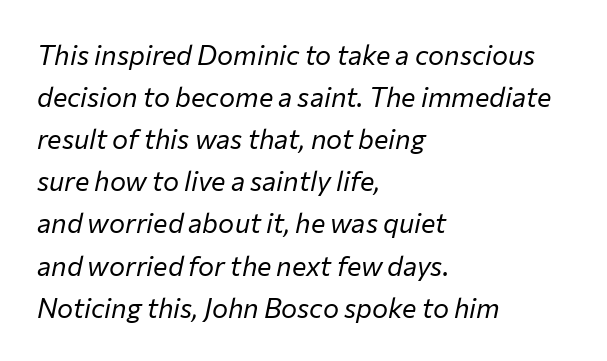
Q: Is the text bold? A: No.
Q: Is the text italic (slanted)? A: Yes, it leans right by about 12 degrees.
Q: Is the text underlined? A: No.
Q: How is the paragraph aligned? A: Left-aligned.
Q: Is the spacing between letters normal or unusually wide? A: Normal.
Q: Is the spacing between lines tight, normal or loose? A: Normal.
